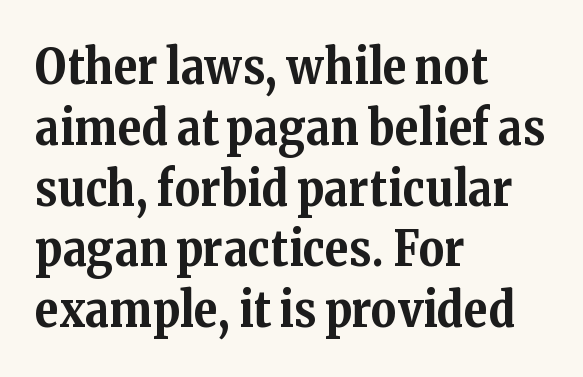
If you drew a ruler down the left edge, every line would touch it. Set as a true bold cut, around the 700 mark. Check the space under the baseline: it is left empty. Posture: upright roman. Standard letterfit; no display-style spreading of the glyphs. Is this a fixed-width face? No — the glyphs have proportional, varying widths.
